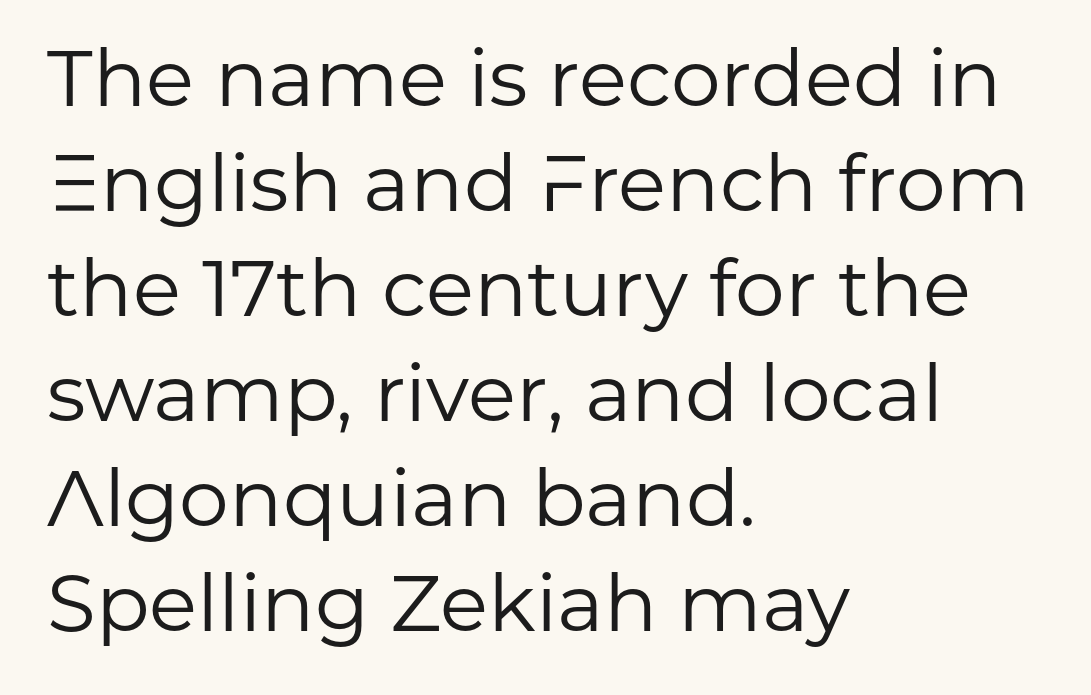
Q: Is the text bold? A: No.
Q: Is the text italic (slanted)? A: No, it is upright.
Q: Is the typeface a serif or a sans-serif typeface? A: Sans-serif.
Q: Is the text underlined? A: No.
Q: How is the paragraph aligned? A: Left-aligned.
Q: Is the spacing between letters normal or unusually wide? A: Normal.
Q: Is the spacing between lines tight, normal or loose? A: Normal.
Q: Width (condensed, normal, or wide)? A: Normal.
Q: Stroke contrast? A: Low.
Q: x-height? A: Medium.
Q: Monospaced? A: No.
